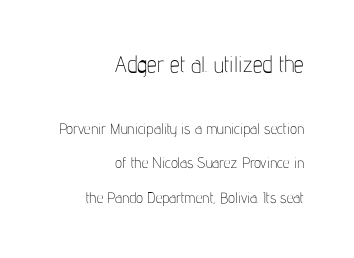
{"italic": "no", "bold": "no", "underline": "no", "align": "right", "line_spacing": "loose", "line_spacing_ratio": 2.32, "letter_spacing": "normal", "letter_spacing_em": 0.0, "larger_block": "first", "size_ratio": 1.47, "glyph_px": 22}
